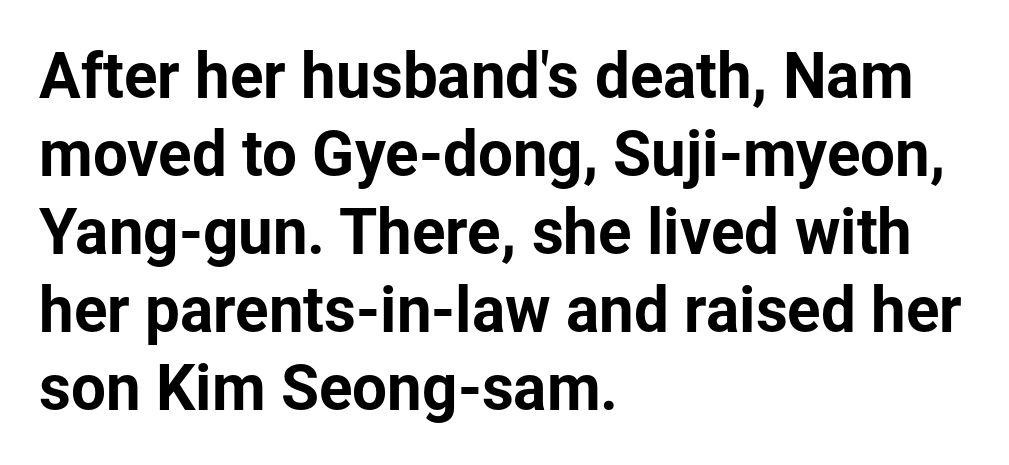
The image shows 62 px sans-serif type, upright; set left-aligned, normal line spacing (1.26x), normal letter spacing, not underlined; low stroke contrast and a medium x-height.
